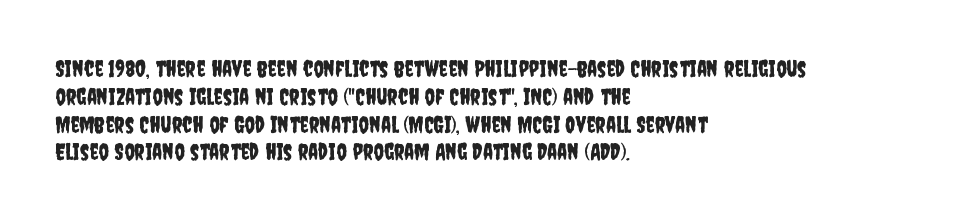
{"italic": "no", "underline": "no", "align": "left", "line_spacing_ratio": 1.21, "letter_spacing": "normal", "letter_spacing_em": 0.0, "glyph_px": 23}
